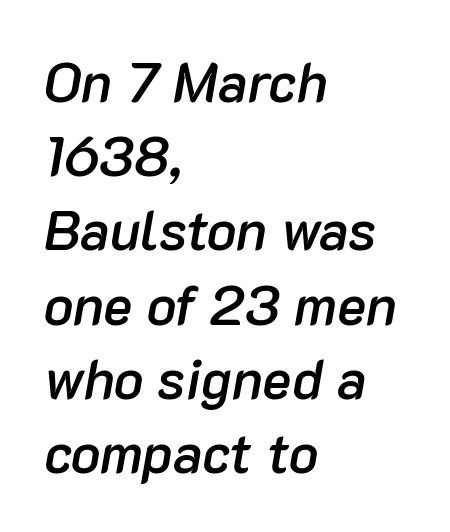
The image shows 55 px semibold type, italic (leaning right); set left-aligned, normal line spacing (1.35x), normal letter spacing, not underlined; low stroke contrast and a medium x-height.
